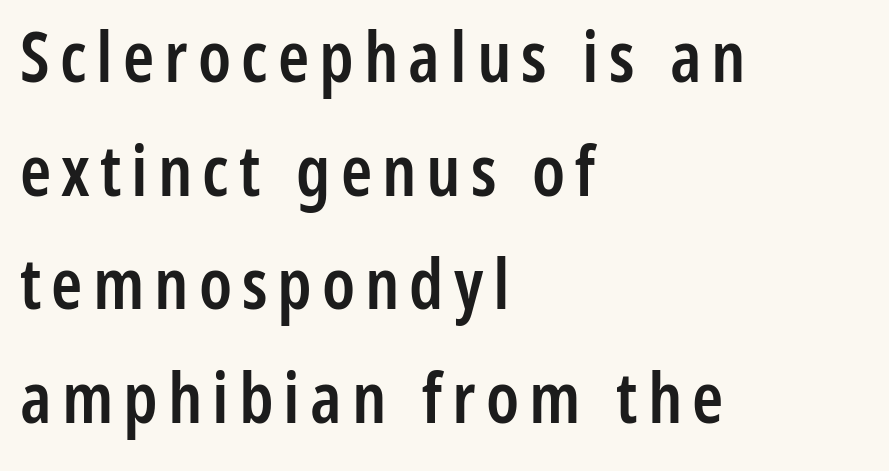
Q: Is the text bold? A: Semi-bold.
Q: Is the text italic (slanted)? A: No, it is upright.
Q: Is the typeface a serif or a sans-serif typeface? A: Sans-serif.
Q: Is the text underlined? A: No.
Q: How is the paragraph aligned? A: Left-aligned.
Q: Is the spacing between lines tight, normal or loose? A: Normal.
Q: Width (condensed, normal, or wide)? A: Condensed.
Q: Stroke contrast? A: Low.
Q: x-height? A: Medium.
Q: Monospaced? A: No.
